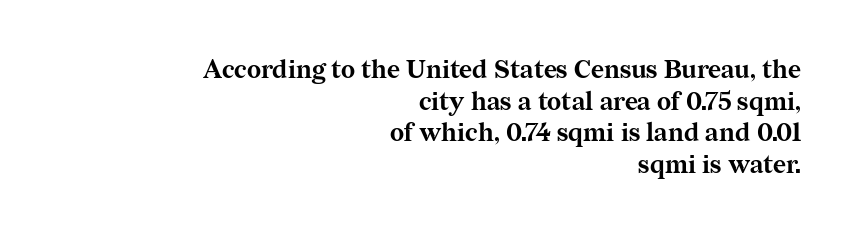
{"italic": "no", "bold": "yes", "underline": "no", "align": "right", "line_spacing": "normal", "line_spacing_ratio": 1.27, "letter_spacing": "normal", "letter_spacing_em": 0.0, "glyph_px": 25}
